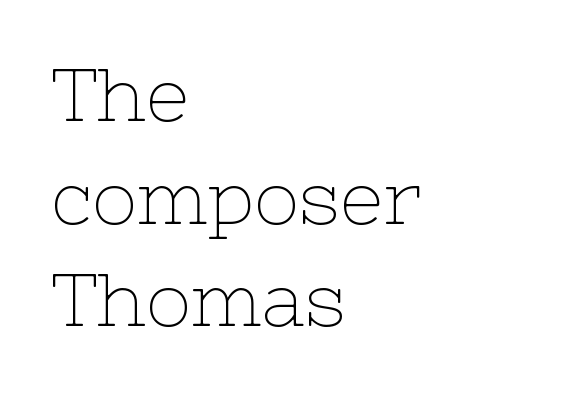
{"serif": "yes", "italic": "no", "bold": "no", "weight": "thin", "width": "normal", "stroke_contrast": "low", "x_height": "medium", "monospaced": "no", "underline": "no", "align": "left", "line_spacing": "normal", "line_spacing_ratio": 1.37, "letter_spacing": "normal", "letter_spacing_em": 0.0, "glyph_px": 75}
